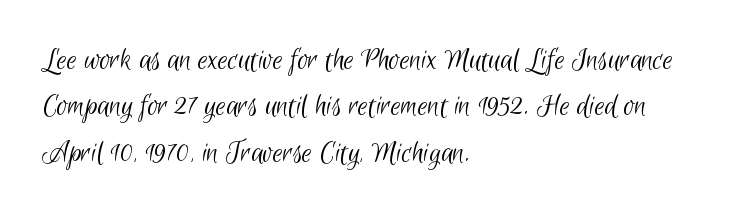
{"serif": "no", "bold": "no", "weight": "light", "width": "condensed", "stroke_contrast": "low", "x_height": "small", "monospaced": "no", "underline": "no", "align": "left", "line_spacing": "normal", "line_spacing_ratio": 1.45, "letter_spacing": "normal", "letter_spacing_em": 0.0, "glyph_px": 32}
